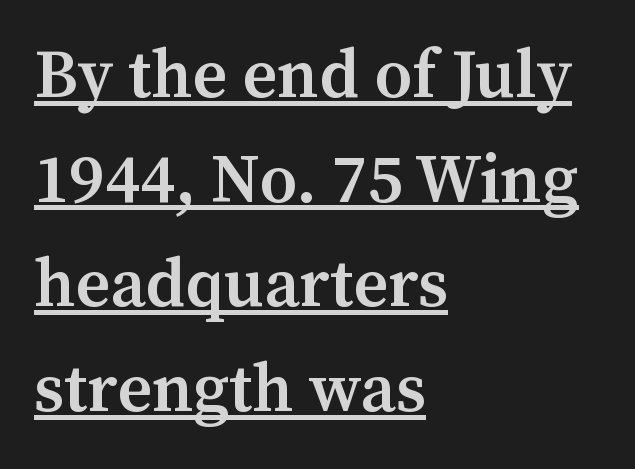
{"serif": "yes", "italic": "no", "bold": "semi", "weight": "semibold", "width": "normal", "stroke_contrast": "medium", "x_height": "medium", "monospaced": "no", "underline": "yes", "align": "left", "line_spacing": "normal", "line_spacing_ratio": 1.54, "letter_spacing": "normal", "letter_spacing_em": 0.0, "glyph_px": 68}
